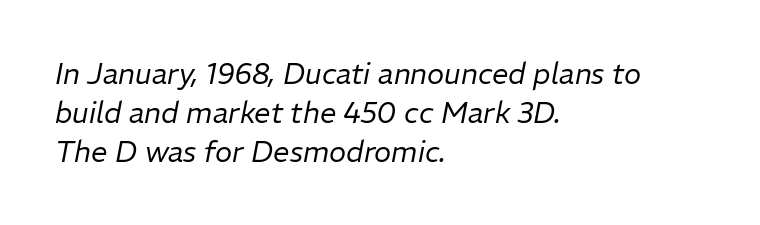
Standard letterfit; no display-style spreading of the glyphs. Italic? Definitely — the glyphs are oblique. A typesetter would call this proportional, since set widths differ per character. Unmarked baselines from the first word to the last.
